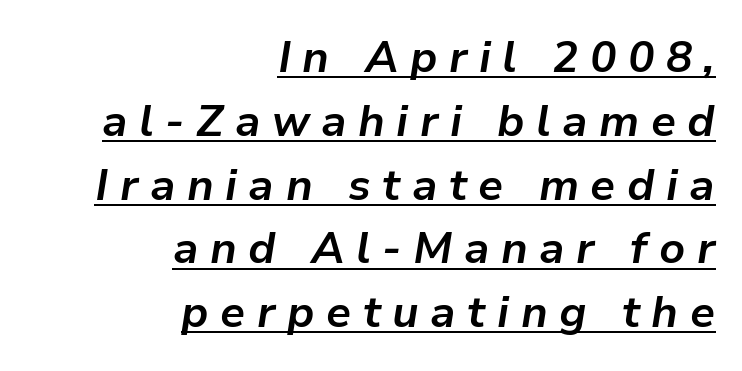
{"italic": "yes", "lean": "right", "slant_degrees": 9, "bold": "yes", "weight": "bold", "width": "normal", "stroke_contrast": "low", "x_height": "medium", "monospaced": "no", "underline": "yes", "align": "right", "line_spacing": "normal", "line_spacing_ratio": 1.45, "letter_spacing": "wide", "letter_spacing_em": 0.26, "glyph_px": 44}
